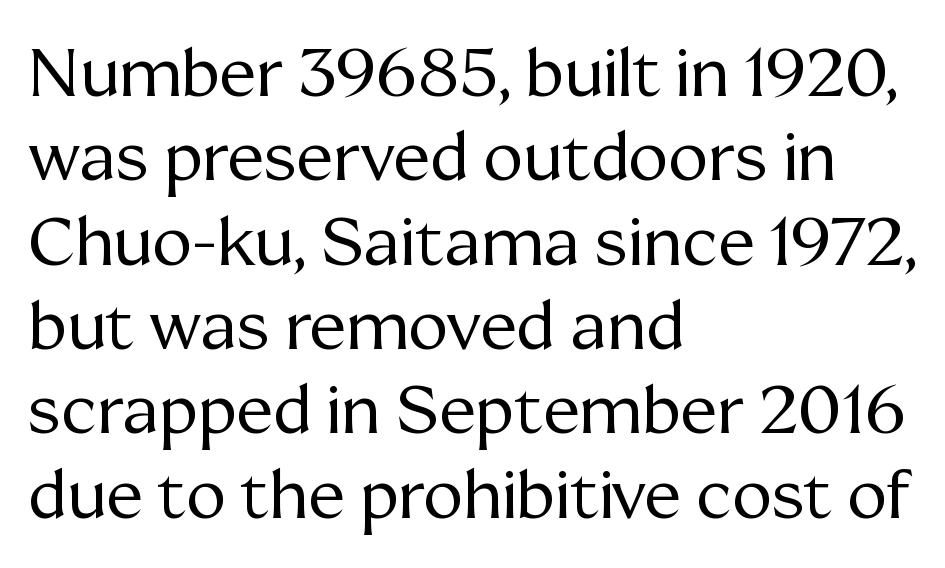
The image shows 68 px regular-weight serif type, upright; set left-aligned, line spacing 1.24x, normal letter spacing, not underlined; medium stroke contrast and a medium x-height.
